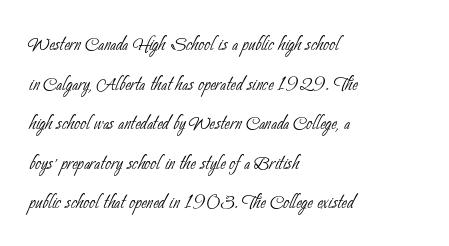
Teacher's note: observe the even left margin — that is flush-left alignment. The glyphs are unaccompanied by any horizontal stroke below them. The line texture is even and compact thanks to regular tracking. Horizontal bands of white between lines are of average thickness. Is this a heavy cut? Hardly; it is regular or lighter.
